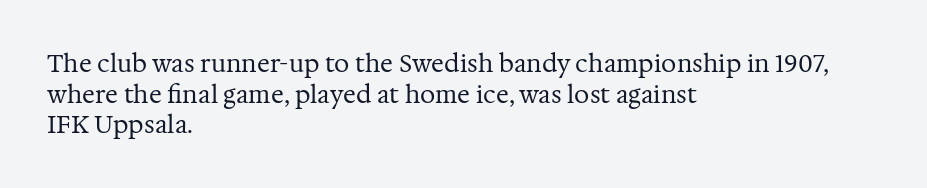
Q: Is the text bold? A: No.
Q: Is the text italic (slanted)? A: No, it is upright.
Q: Is the text underlined? A: No.
Q: How is the paragraph aligned? A: Left-aligned.
Q: Is the spacing between letters normal or unusually wide? A: Normal.
Q: Is the spacing between lines tight, normal or loose? A: Normal.
